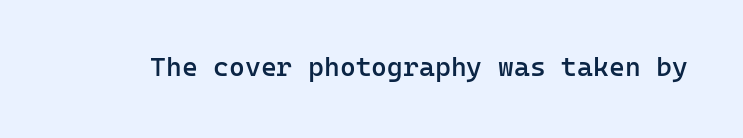
{"italic": "no", "bold": "semi", "underline": "no", "letter_spacing": "normal", "letter_spacing_em": 0.0, "glyph_px": 27}
